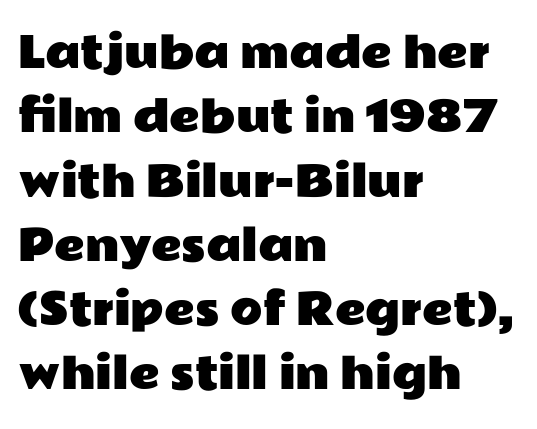
Q: Is the text italic (slanted)? A: No, it is upright.
Q: Is the typeface a serif or a sans-serif typeface? A: Sans-serif.
Q: Is the text underlined? A: No.
Q: How is the paragraph aligned? A: Left-aligned.
Q: Is the spacing between letters normal or unusually wide? A: Normal.
Q: Is the spacing between lines tight, normal or loose? A: Normal.
Q: Width (condensed, normal, or wide)? A: Wide.
Q: Stroke contrast? A: Low.
Q: x-height? A: Medium.
Q: Monospaced? A: No.
